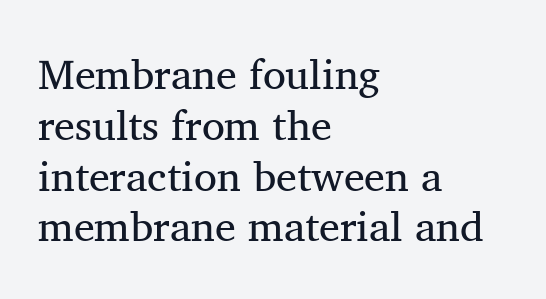
The image shows 42 px regular-weight serif type, upright; set left-aligned, line spacing 1.21x, normal letter spacing, not underlined; medium stroke contrast and a medium x-height.
